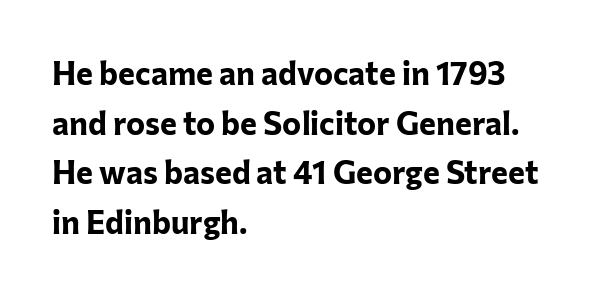
Q: Is the text bold? A: Yes.
Q: Is the text italic (slanted)? A: No, it is upright.
Q: Is the typeface a serif or a sans-serif typeface? A: Sans-serif.
Q: Is the text underlined? A: No.
Q: How is the paragraph aligned? A: Left-aligned.
Q: Is the spacing between letters normal or unusually wide? A: Normal.
Q: Is the spacing between lines tight, normal or loose? A: Normal.
Q: Width (condensed, normal, or wide)? A: Normal.
Q: Stroke contrast? A: Low.
Q: x-height? A: Medium.
Q: Monospaced? A: No.
